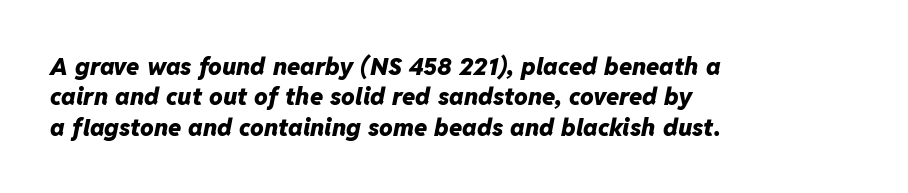
The image shows 24 px bold type, italic (leaning right); set left-aligned, normal line spacing (1.27x), normal letter spacing, not underlined.
